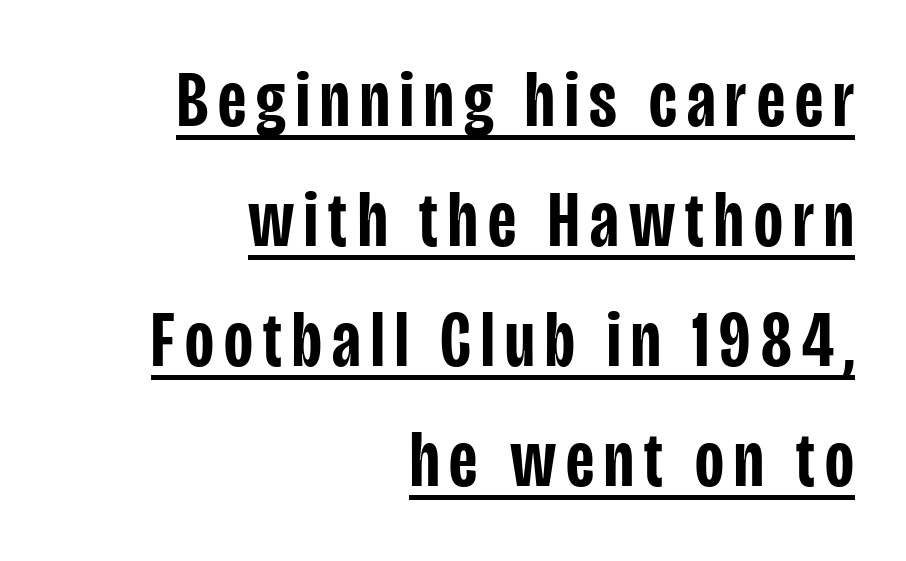
Q: Is the text bold? A: Semi-bold.
Q: Is the text italic (slanted)? A: No, it is upright.
Q: Is the typeface a serif or a sans-serif typeface? A: Sans-serif.
Q: Is the text underlined? A: Yes.
Q: How is the paragraph aligned? A: Right-aligned.
Q: Is the spacing between lines tight, normal or loose? A: Normal.
Q: Width (condensed, normal, or wide)? A: Condensed.
Q: Stroke contrast? A: Low.
Q: x-height? A: Large.
Q: Monospaced? A: No.
